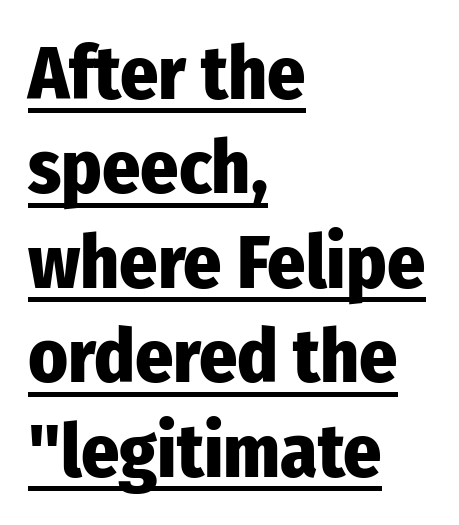
The image shows 75 px heavy, condensed sans-serif type, upright; set left-aligned, normal line spacing (1.26x), normal letter spacing, underlined; low stroke contrast and a medium x-height.
